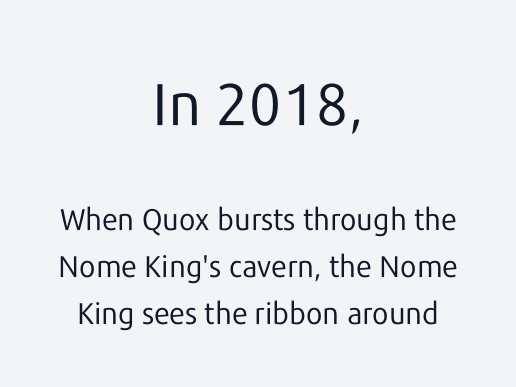
The letters sit at their default tracking, neither squeezed nor spread. These lines are centered, leaving both edges ragged. Character size in the leading block exceeds that of the trailing block. The font family rendered here belongs to the sans-serif group.
